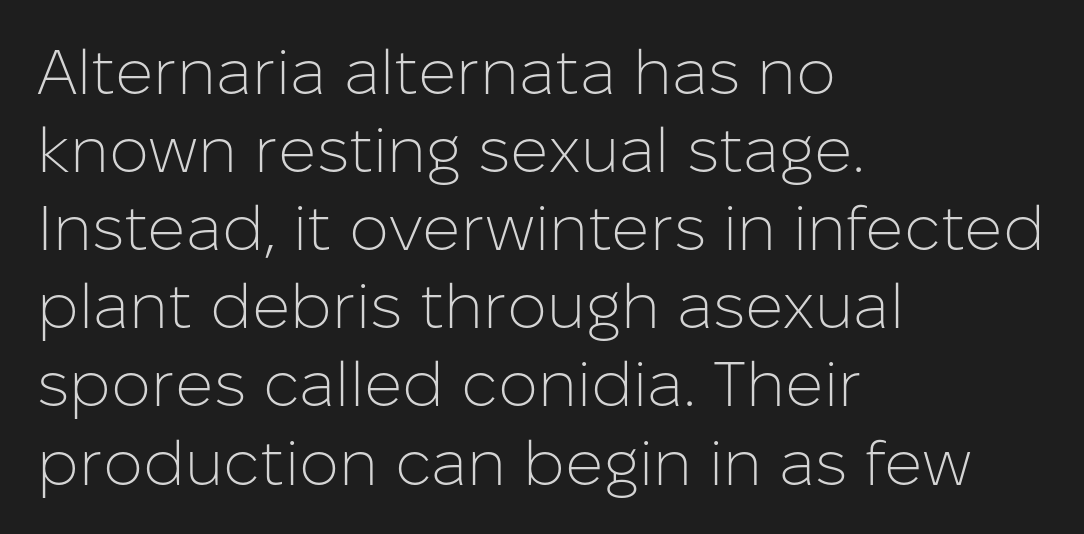
Check the space under the baseline: it is left empty. A typesetter would call this proportional, since set widths differ per character. The compositor pushed each line to the left boundary. The specimen reads as upright at a glance.
